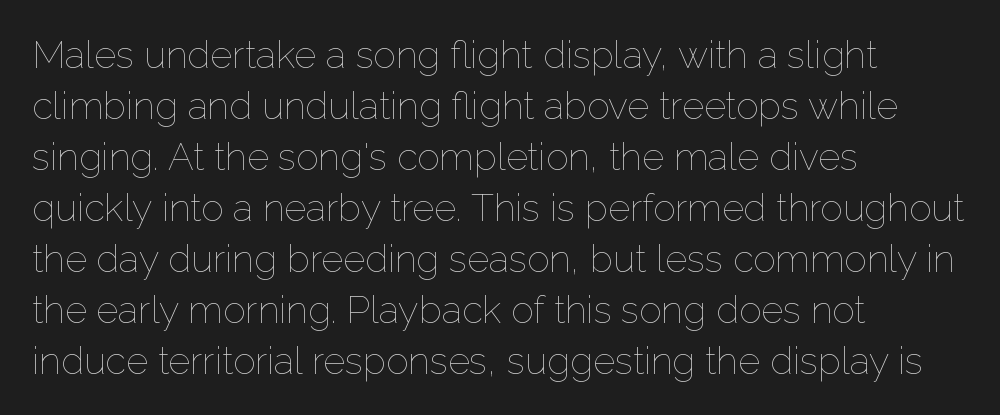
{"italic": "no", "bold": "no", "weight": "thin", "width": "normal", "stroke_contrast": "low", "x_height": "medium", "monospaced": "no", "underline": "no", "align": "left", "line_spacing": "normal", "line_spacing_ratio": 1.34, "letter_spacing": "normal", "letter_spacing_em": 0.0, "glyph_px": 38}
